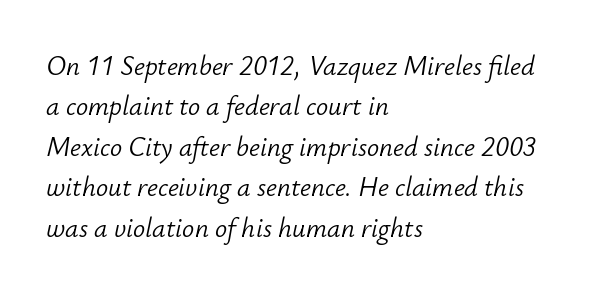
The image shows 27 px text type, italic (leaning right); set left-aligned, normal line spacing (1.5x), normal letter spacing, not underlined.
